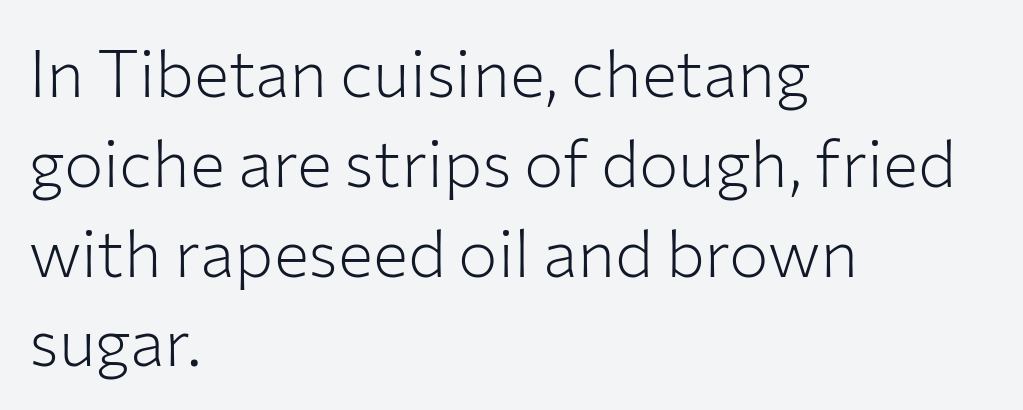
Q: Is the text bold? A: No.
Q: Is the text italic (slanted)? A: No, it is upright.
Q: Is the typeface a serif or a sans-serif typeface? A: Sans-serif.
Q: Is the text underlined? A: No.
Q: How is the paragraph aligned? A: Left-aligned.
Q: Is the spacing between letters normal or unusually wide? A: Normal.
Q: Is the spacing between lines tight, normal or loose? A: Normal.
Q: Width (condensed, normal, or wide)? A: Normal.
Q: Stroke contrast? A: Low.
Q: x-height? A: Medium.
Q: Monospaced? A: No.
